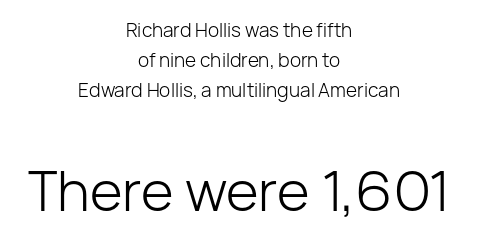
The lower block of text is set noticeably larger than the block above it. Ink coverage per letter is moderate at most. Proportional: the letters do not fall into vertical columns. Typographically, this falls in the sans-serif category.
